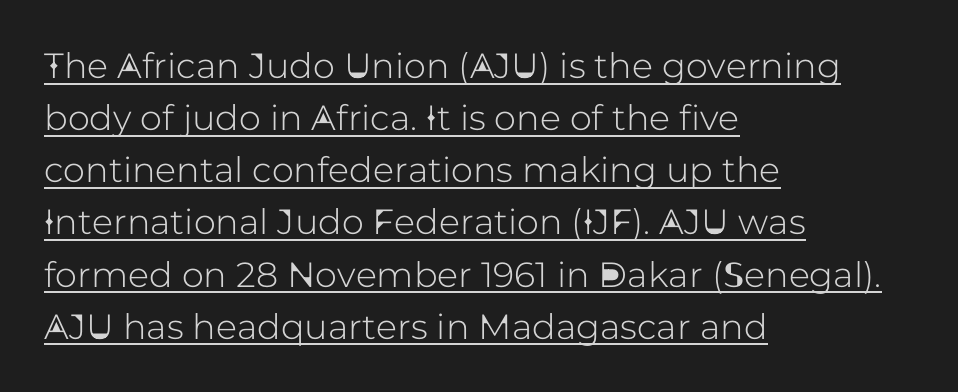
{"serif": "no", "italic": "no", "width": "normal", "stroke_contrast": "low", "x_height": "medium", "monospaced": "no", "underline": "yes", "align": "left", "line_spacing": "normal", "line_spacing_ratio": 1.49, "letter_spacing": "normal", "letter_spacing_em": 0.0, "glyph_px": 35}
